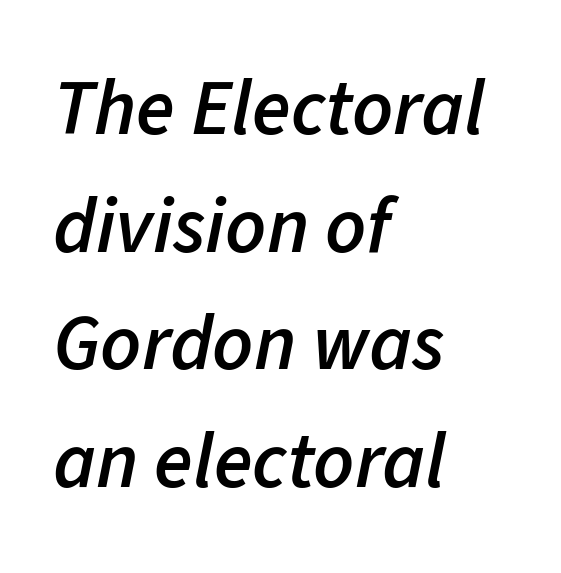
Honestly, the row spacing looks completely unremarkable. Heft: intermediate — a semibold. The passage shown is typed in a proportional face where columns would drift. Words appear dense and cohesive because spacing is normal. The lines are quadded left. When letters slant like this, we call the style italic.
